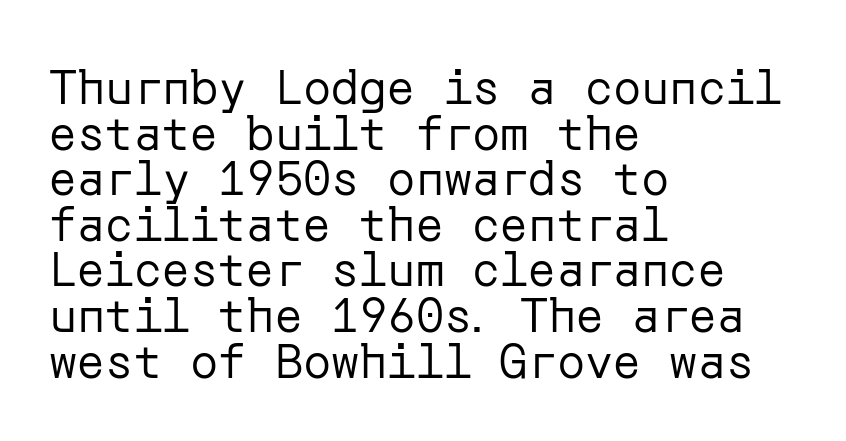
Q: Is the text bold? A: No.
Q: Is the text italic (slanted)? A: No, it is upright.
Q: Is the typeface a serif or a sans-serif typeface? A: Sans-serif.
Q: Is the text underlined? A: No.
Q: How is the paragraph aligned? A: Left-aligned.
Q: Is the spacing between letters normal or unusually wide? A: Normal.
Q: Is the spacing between lines tight, normal or loose? A: Tight.
Q: Width (condensed, normal, or wide)? A: Normal.
Q: Stroke contrast? A: Low.
Q: x-height? A: Medium.
